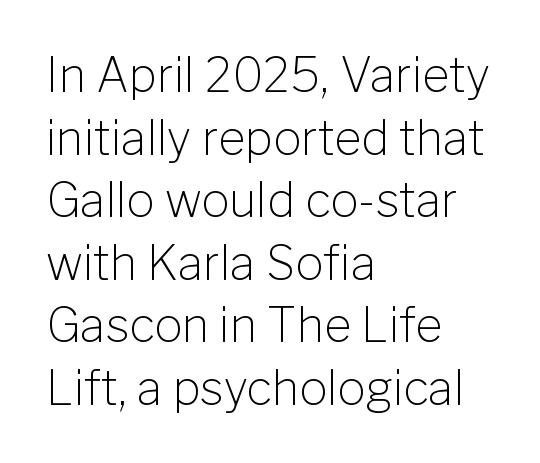
Bold? No — there's no thickening of the strokes. Quick note: underline off. Whoever set this chose a conventional vertical rhythm. The font family rendered here belongs to the sans-serif group. All the whitespace from short lines collects on the right. Tall strokes in this sample are plumb rather than angled.
